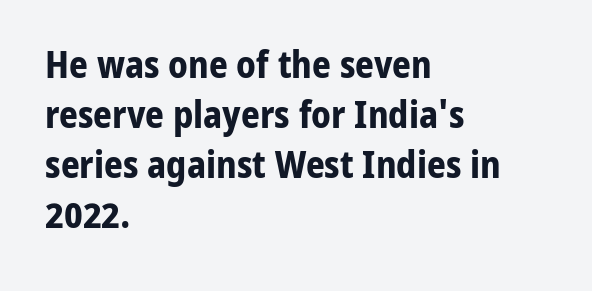
Q: Is the text bold? A: Yes.
Q: Is the text italic (slanted)? A: No, it is upright.
Q: Is the typeface a serif or a sans-serif typeface? A: Sans-serif.
Q: Is the text underlined? A: No.
Q: How is the paragraph aligned? A: Left-aligned.
Q: Is the spacing between letters normal or unusually wide? A: Normal.
Q: Is the spacing between lines tight, normal or loose? A: Normal.
Q: Width (condensed, normal, or wide)? A: Normal.
Q: Stroke contrast? A: Low.
Q: x-height? A: Medium.
Q: Monospaced? A: No.
